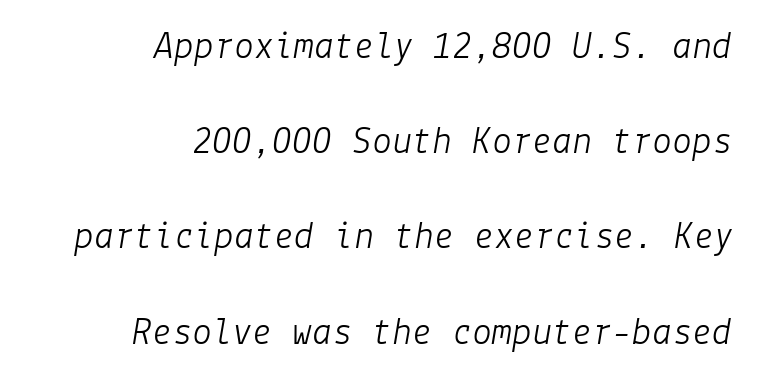
{"italic": "yes", "lean": "right", "slant_degrees": 9, "bold": "no", "weight": "light", "width": "normal", "stroke_contrast": "low", "x_height": "medium", "underline": "no", "align": "right", "line_spacing": "loose", "line_spacing_ratio": 2.38, "letter_spacing": "normal", "letter_spacing_em": 0.0, "glyph_px": 40}
